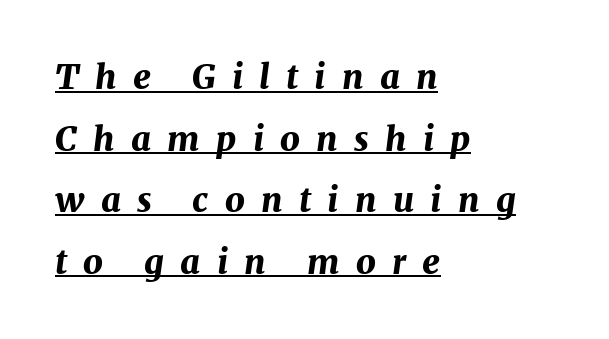
Q: Is the text bold? A: Yes.
Q: Is the text italic (slanted)? A: Yes, it leans right by about 7 degrees.
Q: Is the text underlined? A: Yes.
Q: How is the paragraph aligned? A: Left-aligned.
Q: Is the spacing between letters normal or unusually wide? A: Unusually wide.
Q: Width (condensed, normal, or wide)? A: Normal.
Q: Stroke contrast? A: Medium.
Q: x-height? A: Medium.
Q: Monospaced? A: No.
